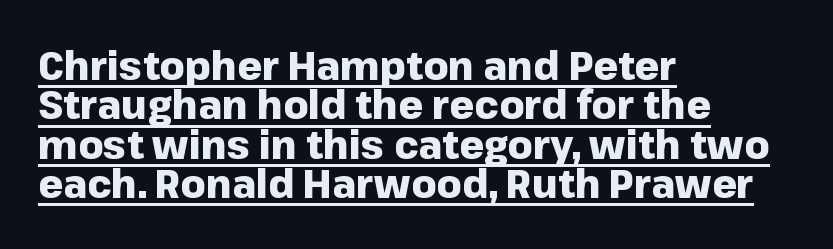
{"serif": "no", "italic": "no", "bold": "yes", "weight": "heavy", "width": "normal", "stroke_contrast": "low", "x_height": "medium", "monospaced": "no", "underline": "yes", "align": "left", "line_spacing": "tight", "line_spacing_ratio": 1.01, "letter_spacing": "normal", "letter_spacing_em": 0.0, "glyph_px": 39}
